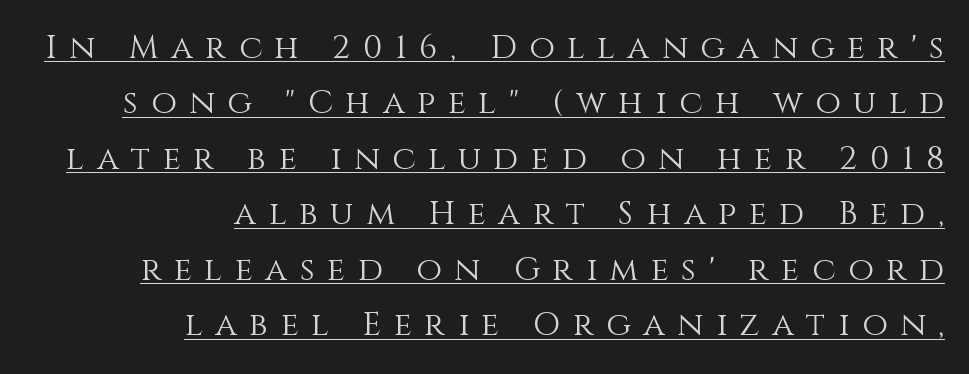
{"italic": "no", "bold": "no", "weight": "light", "width": "normal", "stroke_contrast": "medium", "x_height": "large", "monospaced": "no", "underline": "yes", "align": "right", "line_spacing": "normal", "line_spacing_ratio": 1.68, "letter_spacing": "wide", "letter_spacing_em": 0.38, "glyph_px": 33}
